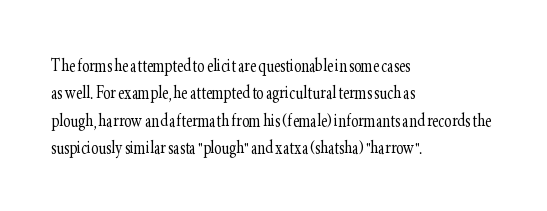
{"italic": "no", "bold": "no", "underline": "no", "align": "left", "line_spacing_ratio": 1.24, "letter_spacing": "normal", "letter_spacing_em": 0.0, "glyph_px": 22}
